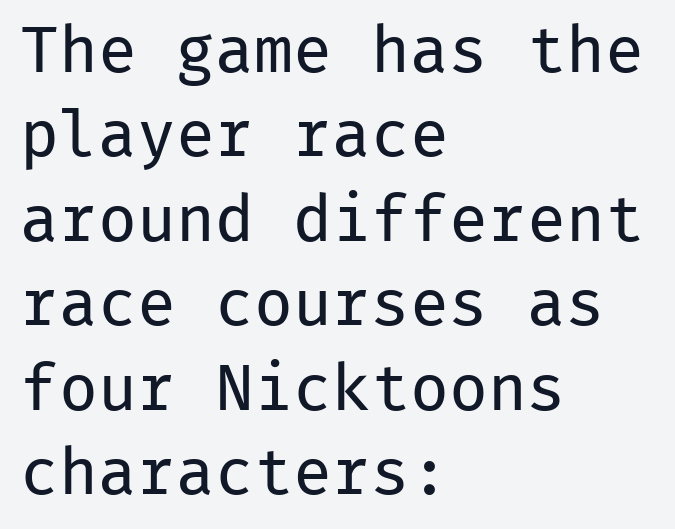
Q: Is the text bold? A: No.
Q: Is the text italic (slanted)? A: No, it is upright.
Q: Is the typeface a serif or a sans-serif typeface? A: Sans-serif.
Q: Is the text underlined? A: No.
Q: How is the paragraph aligned? A: Left-aligned.
Q: Is the spacing between letters normal or unusually wide? A: Normal.
Q: Is the spacing between lines tight, normal or loose? A: Normal.
Q: Width (condensed, normal, or wide)? A: Normal.
Q: Stroke contrast? A: Low.
Q: x-height? A: Medium.
Q: Monospaced? A: Yes.
